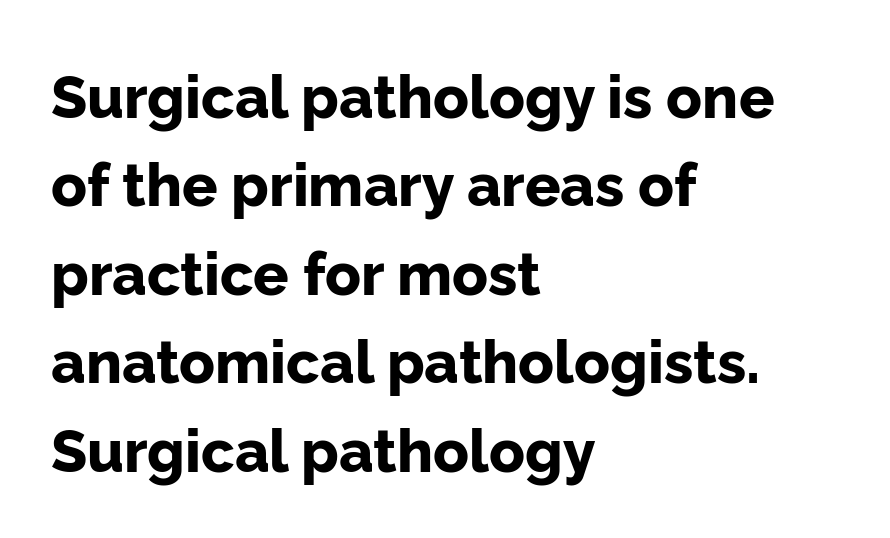
Q: Is the text bold? A: Yes.
Q: Is the text italic (slanted)? A: No, it is upright.
Q: Is the typeface a serif or a sans-serif typeface? A: Sans-serif.
Q: Is the text underlined? A: No.
Q: How is the paragraph aligned? A: Left-aligned.
Q: Is the spacing between letters normal or unusually wide? A: Normal.
Q: Is the spacing between lines tight, normal or loose? A: Normal.
Q: Width (condensed, normal, or wide)? A: Normal.
Q: Stroke contrast? A: Low.
Q: x-height? A: Medium.
Q: Monospaced? A: No.
